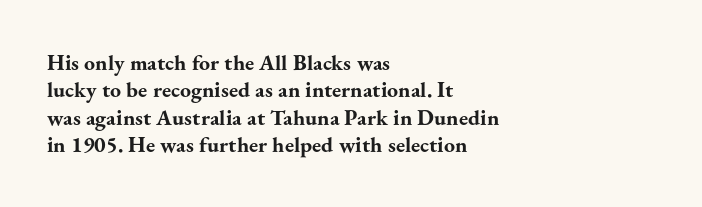
Q: Is the text bold? A: Yes.
Q: Is the text italic (slanted)? A: No, it is upright.
Q: Is the text underlined? A: No.
Q: How is the paragraph aligned? A: Left-aligned.
Q: Is the spacing between letters normal or unusually wide? A: Normal.
Q: Is the spacing between lines tight, normal or loose? A: Normal.
